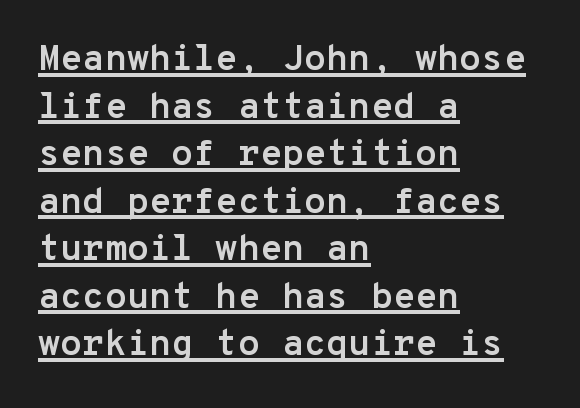
Q: Is the text bold? A: Yes.
Q: Is the text italic (slanted)? A: No, it is upright.
Q: Is the typeface a serif or a sans-serif typeface? A: Sans-serif.
Q: Is the text underlined? A: Yes.
Q: How is the paragraph aligned? A: Left-aligned.
Q: Is the spacing between letters normal or unusually wide? A: Normal.
Q: Is the spacing between lines tight, normal or loose? A: Normal.
Q: Width (condensed, normal, or wide)? A: Normal.
Q: Stroke contrast? A: Low.
Q: x-height? A: Medium.
Q: Monospaced? A: Yes.
